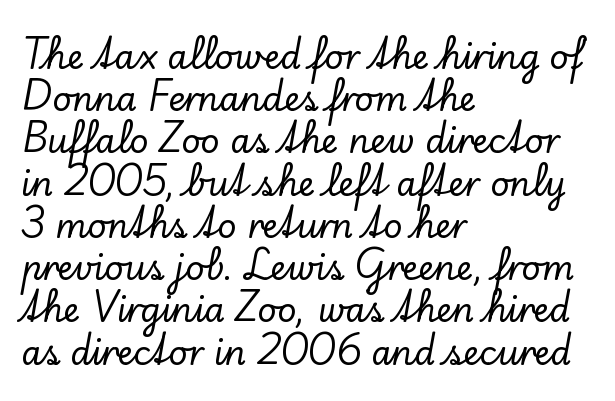
The image shows 33 px serif type; set left-aligned, normal line spacing (1.28x), normal letter spacing, not underlined; low stroke contrast and a small x-height.
